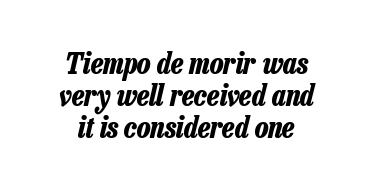
The image shows 30 px bold, condensed type, italic (leaning right); set centered, tight line spacing (1.06x), normal letter spacing, not underlined; low stroke contrast and a medium x-height.
